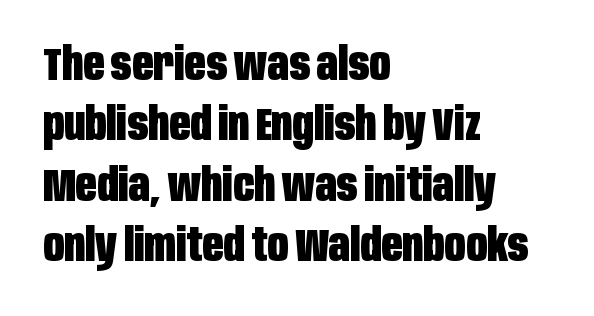
Heft: maximum for text — a bold. The area under the type is left untouched. Is there any slant? The stems are plumb. A typesetter would call this proportional, since set widths differ per character. Nobody touched the tracking dial on this one. This sample is left-justified, so line endings fall wherever the words run out.
